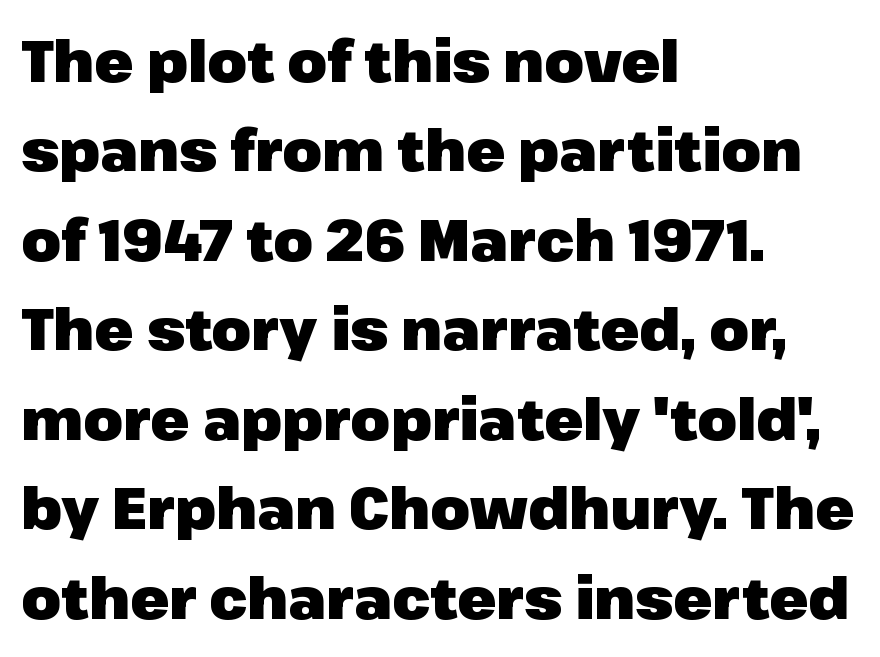
The image shows 57 px heavy sans-serif type, upright; set left-aligned, normal line spacing (1.57x), normal letter spacing, not underlined; low stroke contrast and a medium x-height.
